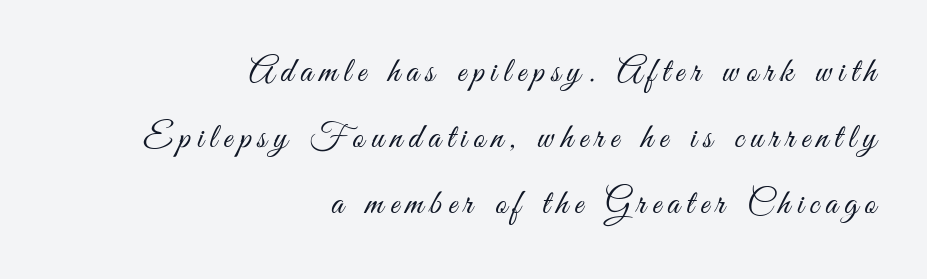
Q: Is the text bold? A: No.
Q: Is the text italic (slanted)? A: Yes.
Q: Is the typeface a serif or a sans-serif typeface? A: Sans-serif.
Q: Is the text underlined? A: No.
Q: How is the paragraph aligned? A: Right-aligned.
Q: Width (condensed, normal, or wide)? A: Condensed.
Q: Stroke contrast? A: Medium.
Q: x-height? A: Small.
Q: Monospaced? A: No.
